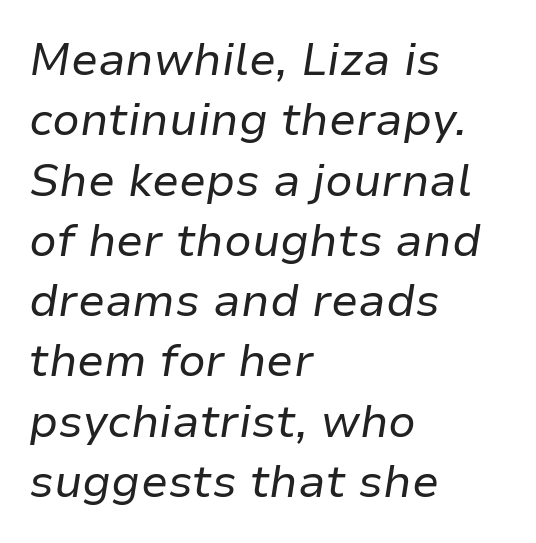
The image shows 45 px regular-weight type, italic (leaning right); set left-aligned, normal line spacing (1.34x), normal letter spacing, not underlined; low stroke contrast and a medium x-height.
